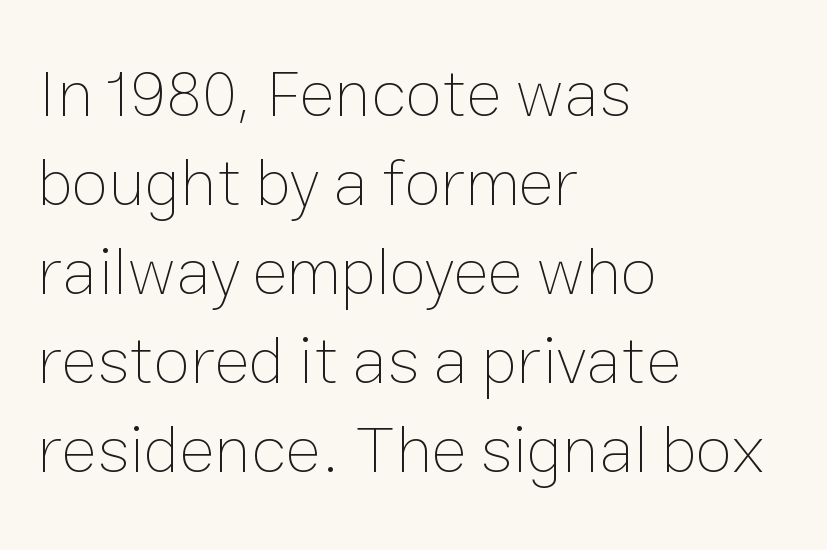
Think of a printed novel: that variable character pitch is what you see here. Quick note: interline space is typical. Every stem runs plumb, perpendicular to the baseline. Weight: regular or lighter. How are the letters spaced? Ordinarily, with no added tracking. Caption: multi-line text, flush left, ragged right.
